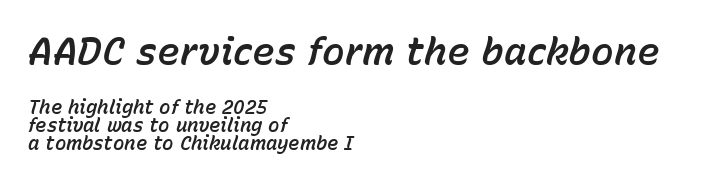
Q: Is the text italic (slanted)? A: Yes, it leans right by about 15 degrees.
Q: Is the text underlined? A: No.
Q: How is the paragraph aligned? A: Left-aligned.
Q: Is the spacing between letters normal or unusually wide? A: Normal.
Q: Is the spacing between lines tight, normal or loose? A: Tight.
Q: Which block of text is set in a larger size, the first (top) or the second (bottom)? A: The first (top) one.
Q: Width (condensed, normal, or wide)? A: Normal.
Q: Stroke contrast? A: Low.
Q: x-height? A: Medium.
Q: Monospaced? A: No.
